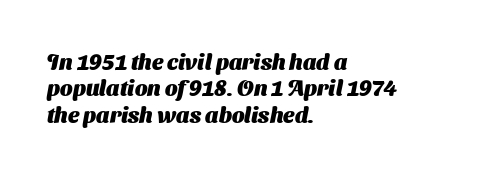
{"bold": "yes", "underline": "no", "align": "left", "line_spacing_ratio": 1.2, "letter_spacing": "normal", "letter_spacing_em": 0.0, "glyph_px": 22}
